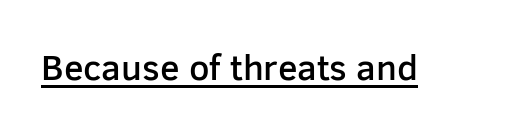
The image shows 36 px semibold sans-serif type, upright; set normal letter spacing, underlined; low stroke contrast and a medium x-height.
